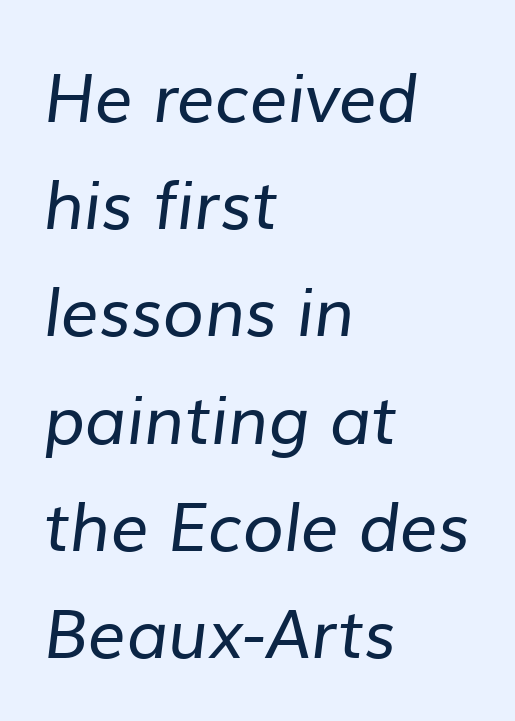
Q: Is the text bold? A: No.
Q: Is the typeface a serif or a sans-serif typeface? A: Sans-serif.
Q: Is the text underlined? A: No.
Q: How is the paragraph aligned? A: Left-aligned.
Q: Is the spacing between letters normal or unusually wide? A: Normal.
Q: Is the spacing between lines tight, normal or loose? A: Normal.
Q: Width (condensed, normal, or wide)? A: Normal.
Q: Stroke contrast? A: Low.
Q: x-height? A: Medium.
Q: Monospaced? A: No.
